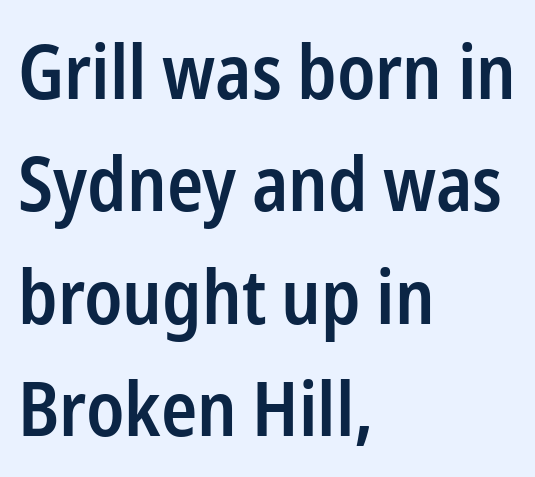
{"serif": "no", "italic": "no", "bold": "semi", "weight": "semibold", "width": "condensed", "stroke_contrast": "low", "x_height": "medium", "monospaced": "no", "underline": "no", "align": "left", "line_spacing": "normal", "line_spacing_ratio": 1.5, "letter_spacing": "normal", "letter_spacing_em": 0.0, "glyph_px": 75}
